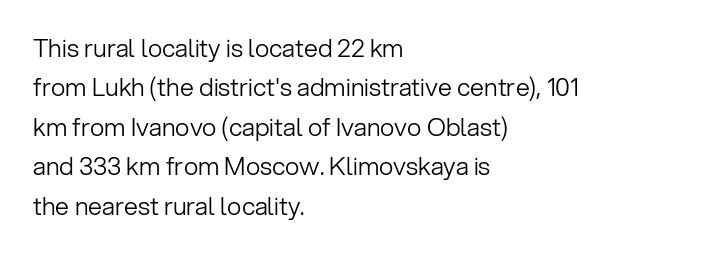
The image shows 25 px text type, upright; set left-aligned, normal line spacing (1.58x), normal letter spacing, not underlined.
